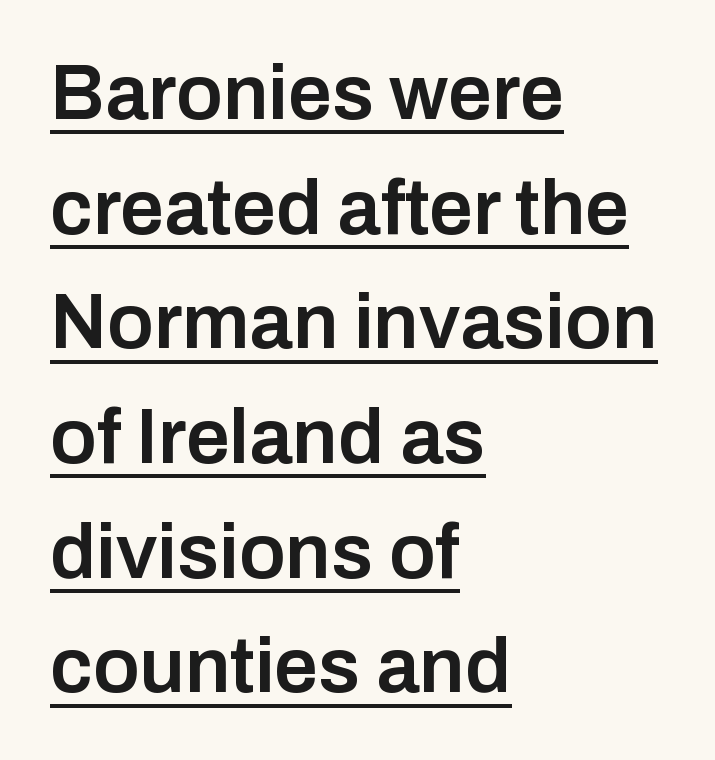
{"serif": "no", "italic": "no", "bold": "semi", "weight": "semibold", "width": "normal", "stroke_contrast": "low", "x_height": "medium", "monospaced": "no", "underline": "yes", "align": "left", "line_spacing": "normal", "line_spacing_ratio": 1.47, "letter_spacing": "normal", "letter_spacing_em": 0.0, "glyph_px": 78}
